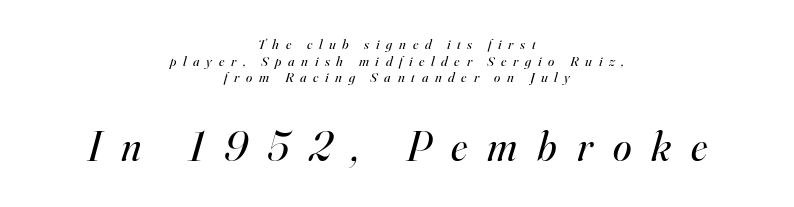
{"serif": "yes", "italic": "yes", "lean": "right", "slant_degrees": 16, "bold": "no", "weight": "regular", "width": "normal", "stroke_contrast": "high", "x_height": "small", "monospaced": "no", "underline": "no", "align": "center", "line_spacing_ratio": 1.19, "letter_spacing": "wide", "letter_spacing_em": 0.48, "larger_block": "second", "size_ratio": 3.0, "glyph_px": 42}
